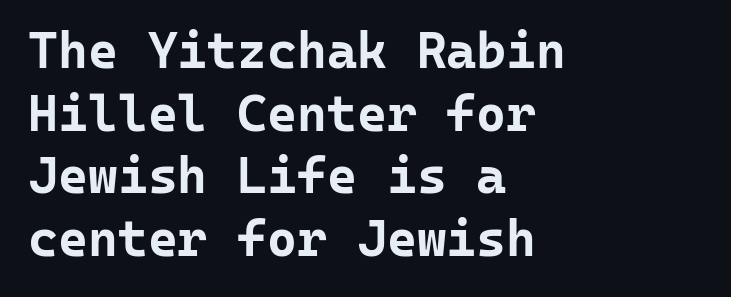
{"serif": "no", "italic": "no", "bold": "yes", "weight": "bold", "width": "normal", "stroke_contrast": "low", "x_height": "medium", "monospaced": "yes", "underline": "no", "align": "left", "line_spacing_ratio": 1.23, "letter_spacing": "normal", "letter_spacing_em": 0.0, "glyph_px": 51}
